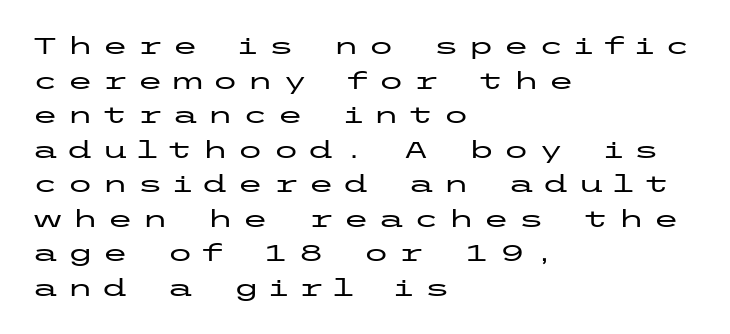
The image shows 24 px text type, upright; set left-aligned, normal line spacing (1.44x), unusually wide letter spacing (+0.36 em), not underlined.
